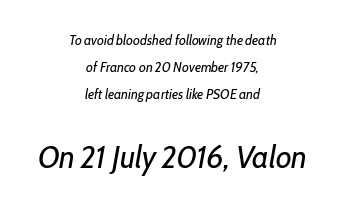
{"italic": "yes", "lean": "right", "slant_degrees": 10, "bold": "no", "weight": "regular", "width": "condensed", "stroke_contrast": "low", "x_height": "medium", "monospaced": "no", "underline": "no", "align": "center", "line_spacing": "loose", "line_spacing_ratio": 1.92, "letter_spacing": "normal", "letter_spacing_em": 0.0, "larger_block": "second", "size_ratio": 2.29, "glyph_px": 32}
